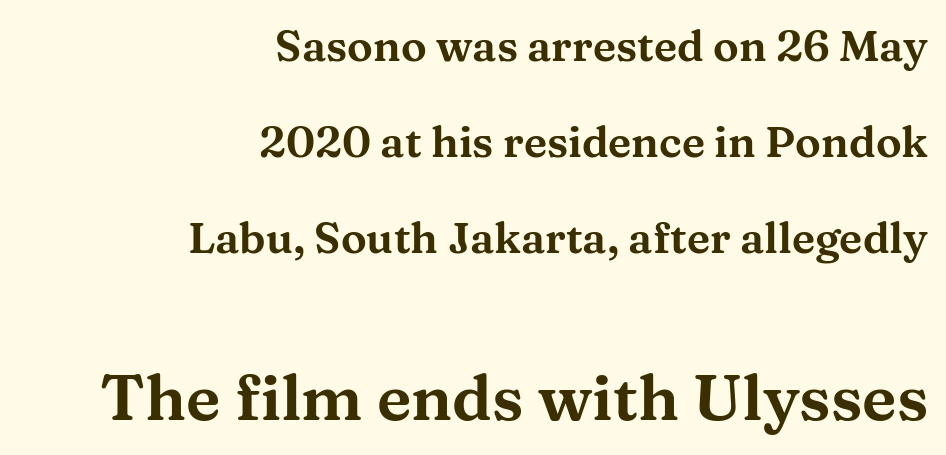
All the whitespace from short lines collects on the left. I'd call this a serif setting — the letters wear small feet. Compared with typical body copy, the letter spacing here is the same. This layout puts the modest block above and the oversized block below. Honestly, the rows look like they've been pulled way apart.
